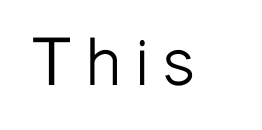
{"serif": "no", "italic": "no", "bold": "no", "weight": "light", "width": "normal", "stroke_contrast": "low", "x_height": "medium", "monospaced": "no", "underline": "no", "glyph_px": 67}
